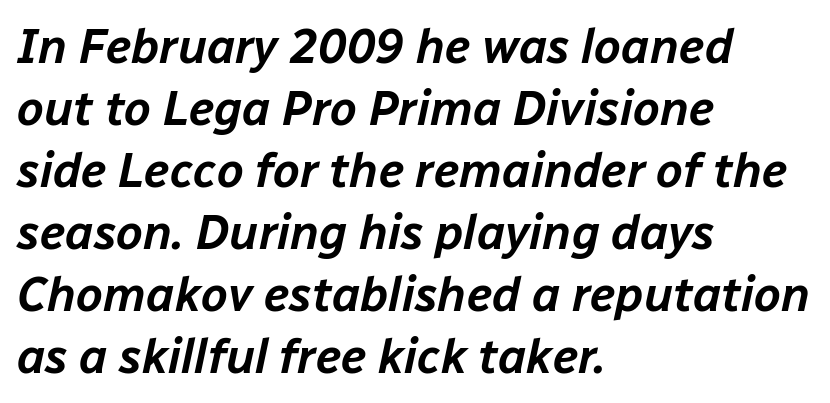
The image shows 48 px text type, italic (leaning right); set left-aligned, normal line spacing (1.29x), normal letter spacing, not underlined; low stroke contrast and a medium x-height.
